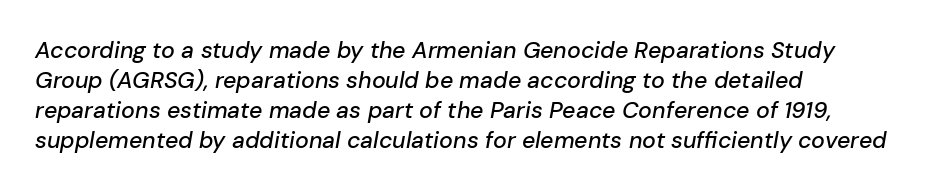
{"italic": "yes", "lean": "right", "slant_degrees": 10, "underline": "no", "align": "left", "line_spacing": "normal", "line_spacing_ratio": 1.3, "letter_spacing": "normal", "letter_spacing_em": 0.0, "glyph_px": 23}
